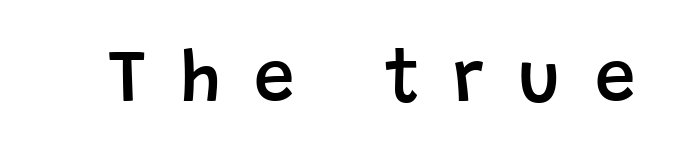
The image shows 73 px semibold sans-serif type, upright; set unusually wide letter spacing (+0.46 em), not underlined; low stroke contrast and a large x-height.
